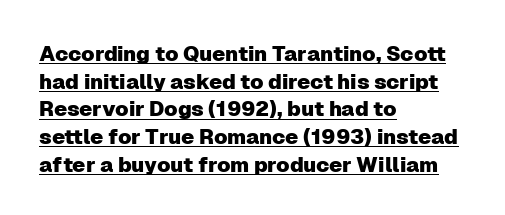
The image shows 21 px text type, upright; set left-aligned, normal line spacing (1.32x), normal letter spacing, underlined.
